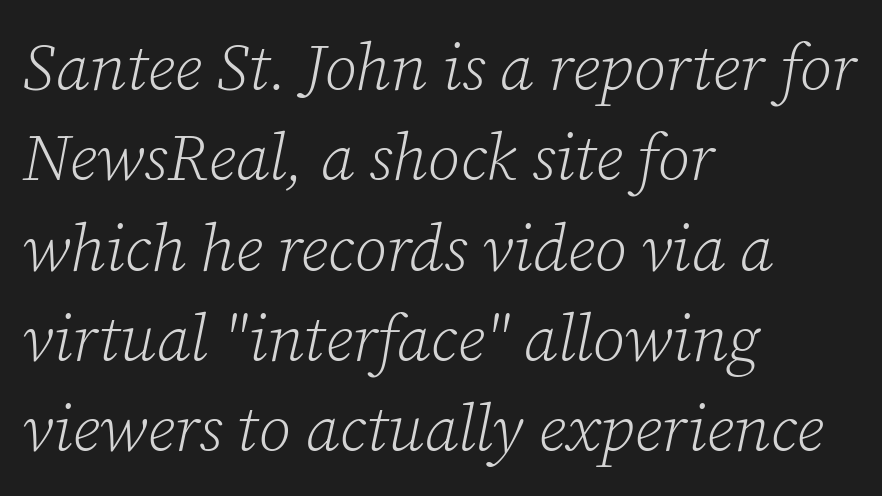
{"serif": "yes", "italic": "yes", "lean": "right", "slant_degrees": 12, "bold": "no", "weight": "light", "width": "normal", "stroke_contrast": "low", "x_height": "medium", "monospaced": "no", "underline": "no", "align": "left", "line_spacing": "normal", "line_spacing_ratio": 1.39, "letter_spacing": "normal", "letter_spacing_em": 0.0, "glyph_px": 65}
